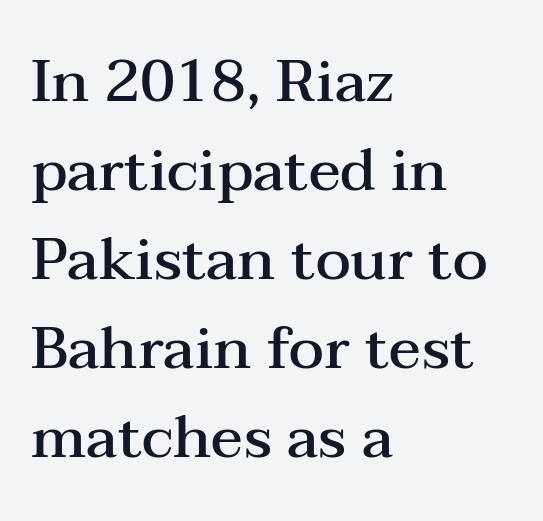
The image shows 59 px semibold, wide serif type, upright; set left-aligned, normal line spacing (1.51x), normal letter spacing, not underlined; medium stroke contrast and a medium x-height.
